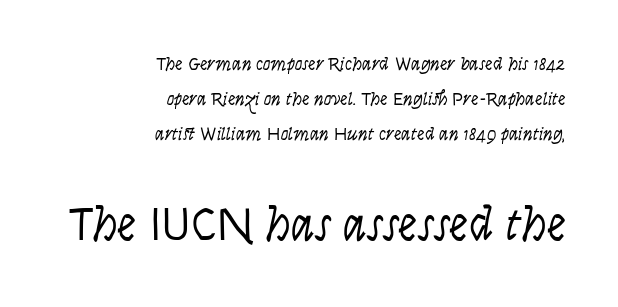
The image shows 48 px light, condensed type, italic (leaning right); set right-aligned, line spacing 1.84x, normal letter spacing, not underlined; the second (bottom) block is 2.53x larger; low stroke contrast and a large x-height.
